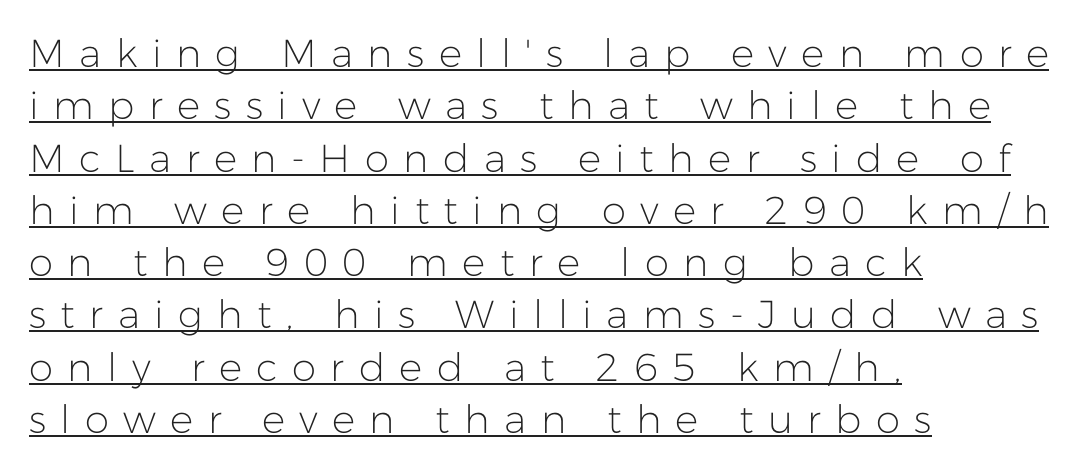
The image shows 39 px light sans-serif type, upright; set left-aligned, normal line spacing (1.34x), unusually wide letter spacing (+0.37 em), underlined; low stroke contrast and a medium x-height.
